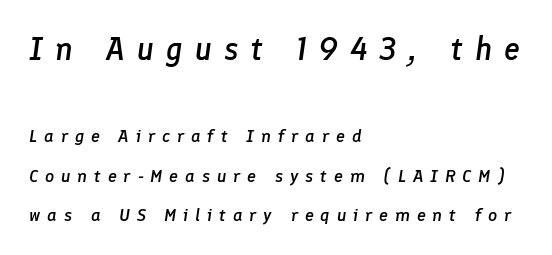
Q: Is the text bold? A: Semi-bold.
Q: Is the text italic (slanted)? A: Yes, it leans right by about 8 degrees.
Q: Is the text underlined? A: No.
Q: How is the paragraph aligned? A: Left-aligned.
Q: Is the spacing between letters normal or unusually wide? A: Unusually wide.
Q: Is the spacing between lines tight, normal or loose? A: Loose.
Q: Which block of text is set in a larger size, the first (top) or the second (bottom)? A: The first (top) one.
Q: Width (condensed, normal, or wide)? A: Normal.
Q: Stroke contrast? A: Low.
Q: x-height? A: Medium.
Q: Monospaced? A: No.
